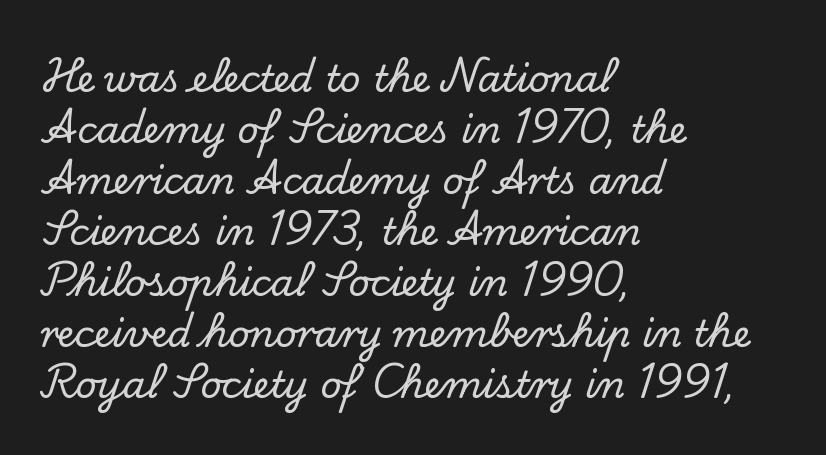
{"serif": "yes", "width": "normal", "stroke_contrast": "low", "x_height": "small", "monospaced": "no", "underline": "no", "align": "left", "line_spacing": "normal", "line_spacing_ratio": 1.38, "letter_spacing": "normal", "letter_spacing_em": 0.0, "glyph_px": 37}
